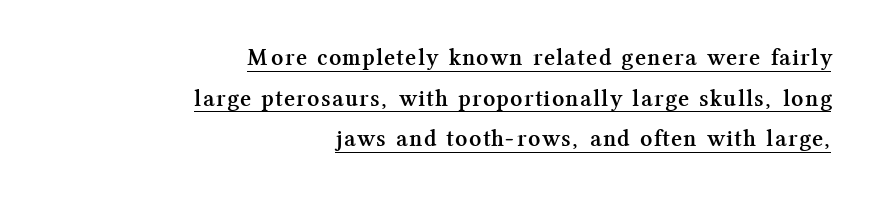
The image shows 24 px bold type, upright; set right-aligned, normal line spacing (1.69x), underlined.
